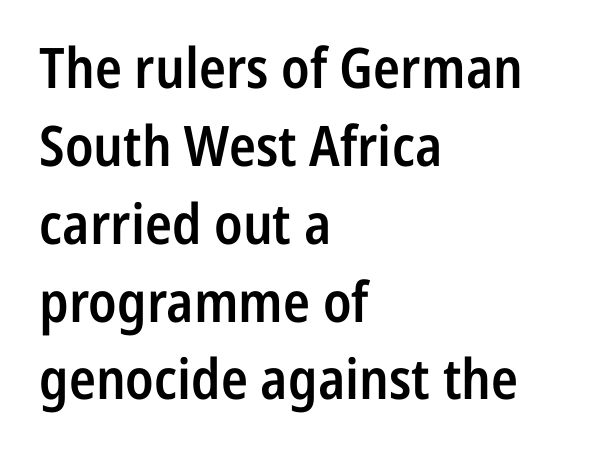
The image shows 56 px semibold, condensed sans-serif type, upright; set left-aligned, normal line spacing (1.39x), normal letter spacing, not underlined; low stroke contrast and a medium x-height.
